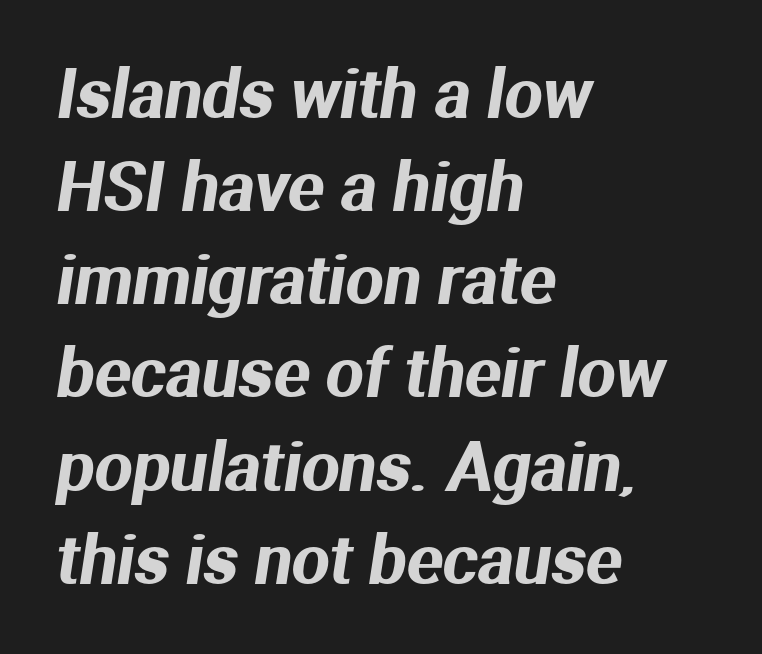
Q: Is the typeface a serif or a sans-serif typeface? A: Sans-serif.
Q: Is the text underlined? A: No.
Q: How is the paragraph aligned? A: Left-aligned.
Q: Is the spacing between letters normal or unusually wide? A: Normal.
Q: Is the spacing between lines tight, normal or loose? A: Normal.
Q: Width (condensed, normal, or wide)? A: Normal.
Q: Stroke contrast? A: Medium.
Q: x-height? A: Medium.
Q: Monospaced? A: No.
